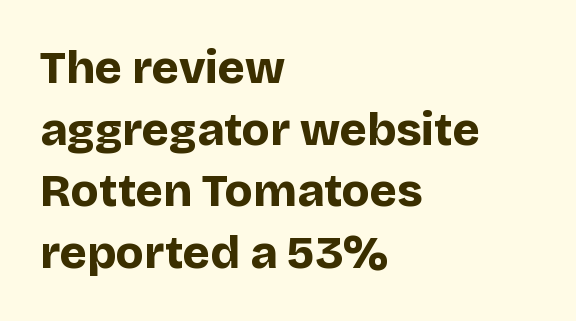
Leftover space on each line is placed entirely after the last word. The foot of each line stays bare and open. The font is running at its bold setting. This is roman type, the default non-slanted kind. Leading matches the norm, producing a regular column.
